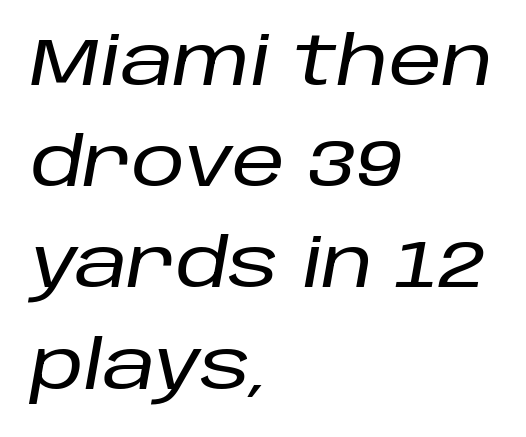
The image shows 67 px text type, italic (leaning right); set left-aligned, normal line spacing (1.51x), normal letter spacing, not underlined; low stroke contrast and a large x-height.
